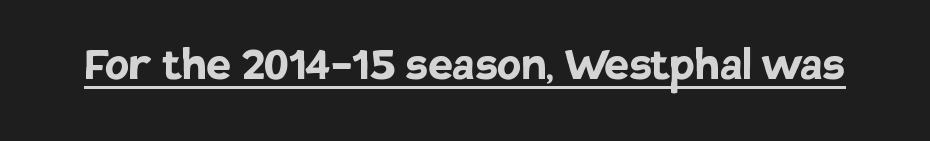
Q: Is the text bold? A: Yes.
Q: Is the text italic (slanted)? A: No, it is upright.
Q: Is the typeface a serif or a sans-serif typeface? A: Sans-serif.
Q: Is the text underlined? A: Yes.
Q: Is the spacing between letters normal or unusually wide? A: Normal.
Q: Width (condensed, normal, or wide)? A: Normal.
Q: Stroke contrast? A: Low.
Q: x-height? A: Large.
Q: Monospaced? A: No.
